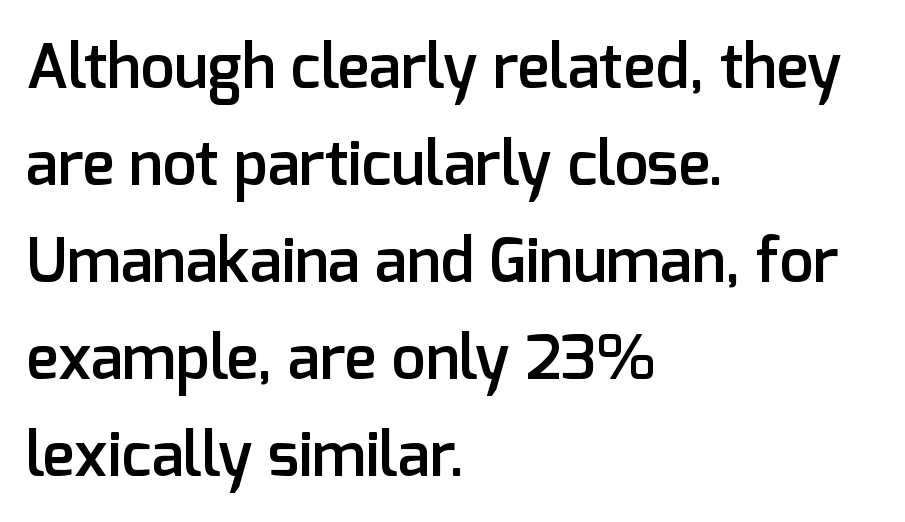
The image shows 61 px semibold sans-serif type, upright; set left-aligned, normal line spacing (1.59x), normal letter spacing, not underlined; low stroke contrast and a medium x-height.
